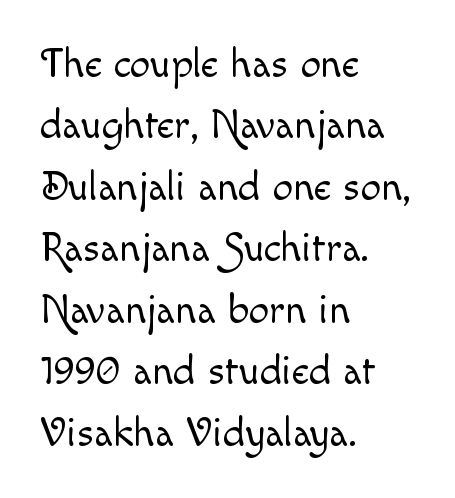
The image shows 41 px light type, upright; set left-aligned, normal line spacing (1.5x), normal letter spacing, not underlined; a small x-height.
